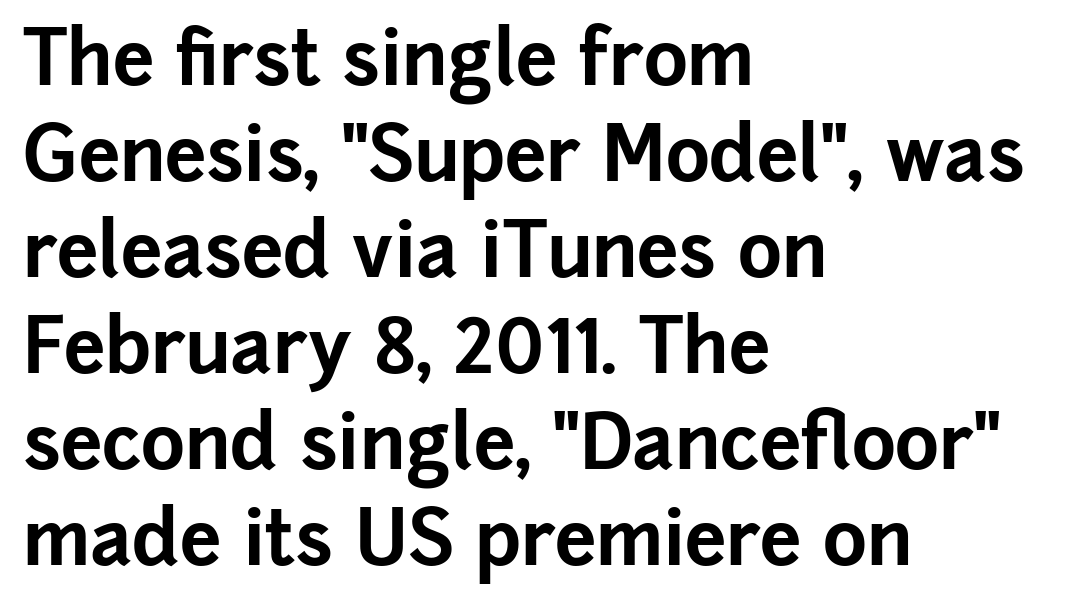
Proportional: the letters do not fall into vertical columns. Note: no serifs on the glyphs. The letters stand straight up with perfectly vertical stems. Descender tails drop into unmarked territory. Typeset ragged right — the left edge is the straight one.
